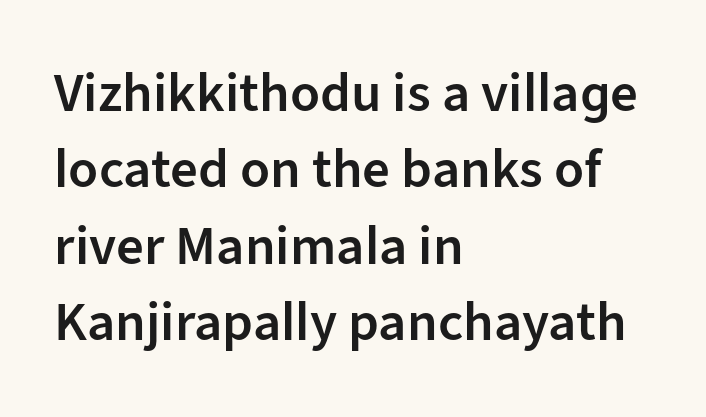
Notice how the passage keeps a crisp vertical edge on the left only. The sample has been set in demibold, a notch under bold. Inter-character spacing is left at the font's built-in metrics. The axis of the letterforms is exactly vertical. Each letter keeps its own natural width here, so spacing adapts to shape. Vertical spacing — default.
